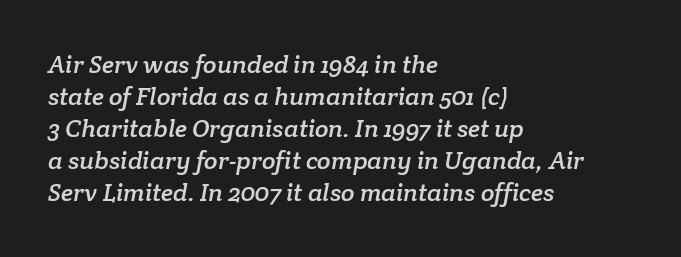
Descenders hang freely into open space. Line starts are locked; line ends wander. Characters follow at the spacing the type designer built in. A normal amount of white space separates one row of letters from the next.
